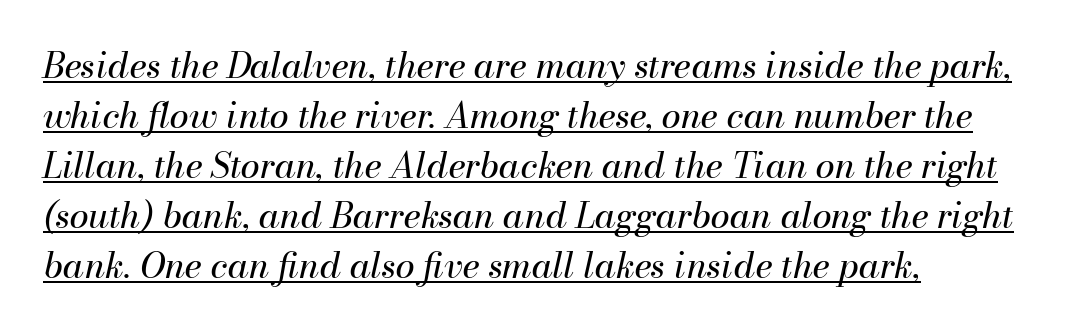
Tall strokes in this sample are angled rather than plumb. This sample keeps an unexceptional amount of space between lines. The lines in this sample share a left origin and differ only in where they stop. Weight: regular or lighter. Is the letter spacing exaggerated? No — it looks like the ordinary default.
